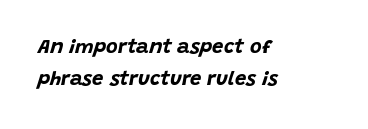
The passage shown is not underscored anywhere. The font is running at its bold setting. Compared with a centered layout, this one pins lines to the left instead. Observe the ordinary spacing: letters are neighbours, not strangers.
